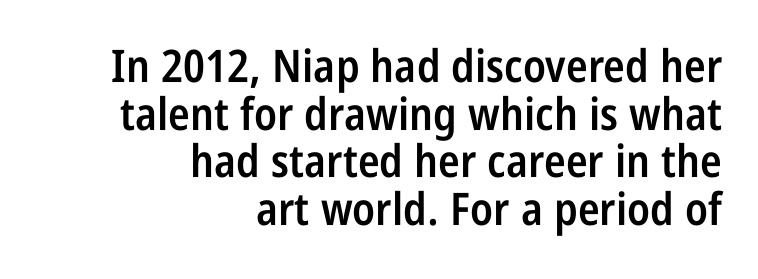
{"serif": "no", "italic": "no", "bold": "semi", "weight": "semibold", "width": "condensed", "stroke_contrast": "low", "x_height": "large", "monospaced": "no", "underline": "no", "align": "right", "line_spacing": "tight", "line_spacing_ratio": 1.06, "letter_spacing": "normal", "letter_spacing_em": 0.0, "glyph_px": 45}
